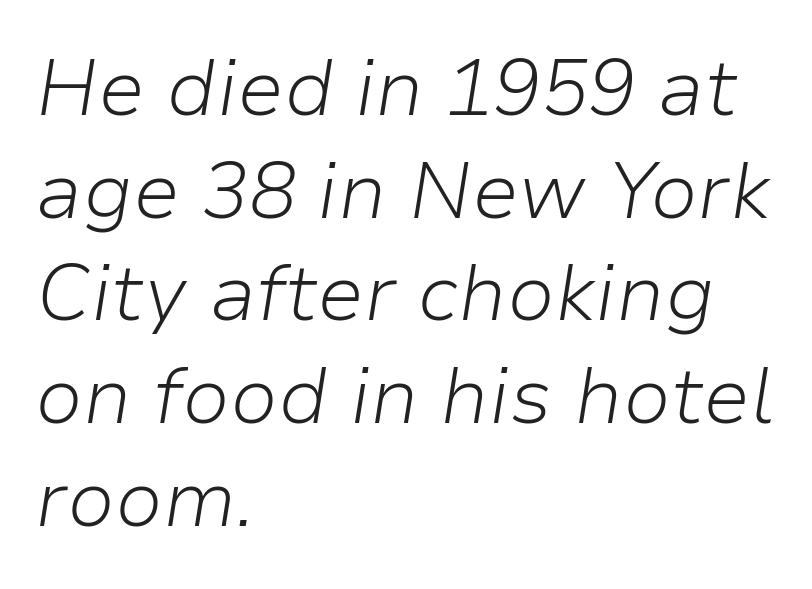
The image shows 79 px light type, italic (leaning right); set left-aligned, normal line spacing (1.3x), normal letter spacing, not underlined; low stroke contrast and a medium x-height.
